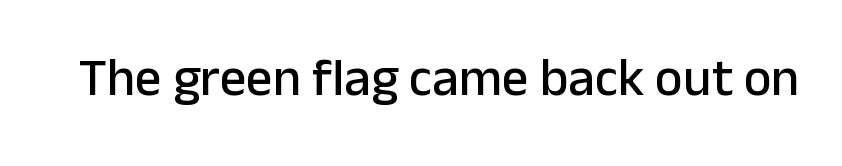
{"serif": "no", "italic": "no", "width": "normal", "stroke_contrast": "low", "x_height": "medium", "monospaced": "no", "underline": "no", "letter_spacing": "normal", "letter_spacing_em": 0.0, "glyph_px": 53}
